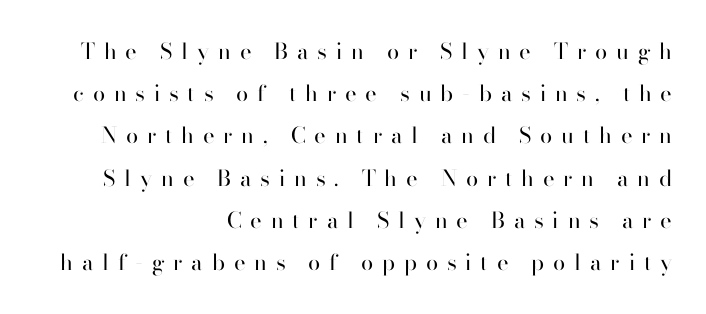
The image shows 22 px text type, upright; set right-aligned, loose line spacing (1.92x), unusually wide letter spacing (+0.4 em), not underlined.
